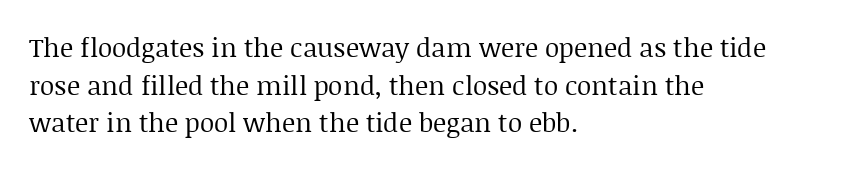
Q: Is the text bold? A: No.
Q: Is the text italic (slanted)? A: No, it is upright.
Q: Is the text underlined? A: No.
Q: How is the paragraph aligned? A: Left-aligned.
Q: Is the spacing between letters normal or unusually wide? A: Normal.
Q: Is the spacing between lines tight, normal or loose? A: Normal.
